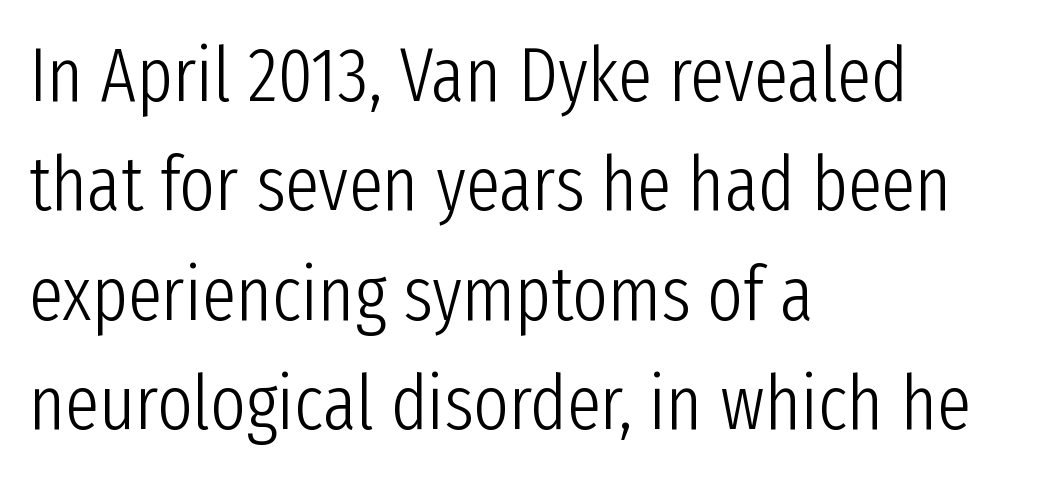
Q: Is the text bold? A: No.
Q: Is the text italic (slanted)? A: No, it is upright.
Q: Is the typeface a serif or a sans-serif typeface? A: Sans-serif.
Q: Is the text underlined? A: No.
Q: How is the paragraph aligned? A: Left-aligned.
Q: Is the spacing between letters normal or unusually wide? A: Normal.
Q: Is the spacing between lines tight, normal or loose? A: Normal.
Q: Width (condensed, normal, or wide)? A: Condensed.
Q: Stroke contrast? A: Low.
Q: x-height? A: Medium.
Q: Monospaced? A: No.
